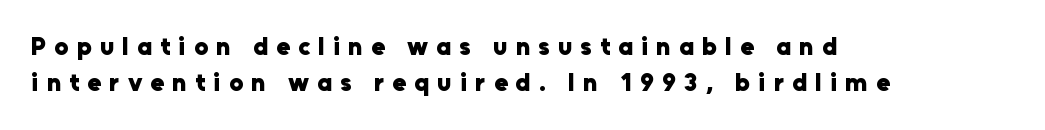
{"italic": "no", "bold": "yes", "underline": "no", "align": "left", "line_spacing": "normal", "line_spacing_ratio": 1.45, "letter_spacing": "wide", "letter_spacing_em": 0.33, "glyph_px": 25}
